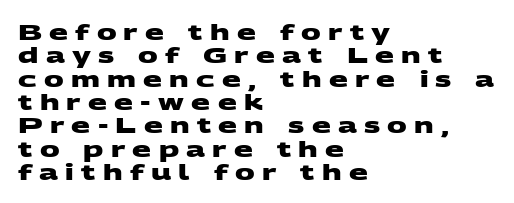
{"bold": "yes", "underline": "no", "align": "left", "line_spacing": "tight", "line_spacing_ratio": 1.06, "letter_spacing": "wide", "letter_spacing_em": 0.33, "glyph_px": 22}
